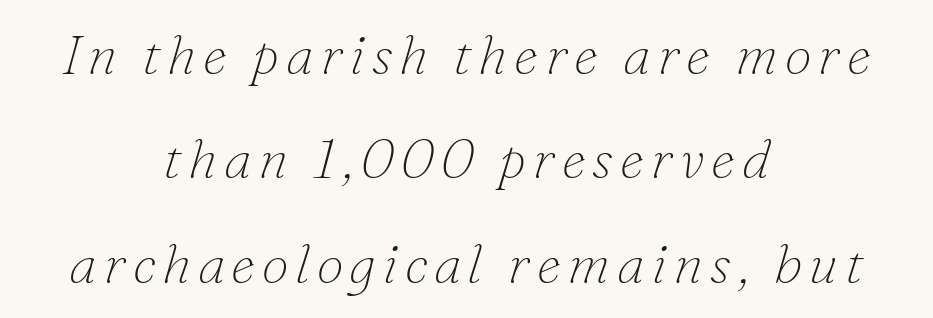
{"serif": "yes", "italic": "yes", "lean": "right", "slant_degrees": 16, "bold": "no", "weight": "thin", "width": "normal", "stroke_contrast": "low", "x_height": "small", "monospaced": "no", "underline": "no", "align": "center", "line_spacing": "loose", "line_spacing_ratio": 1.9, "glyph_px": 55}
